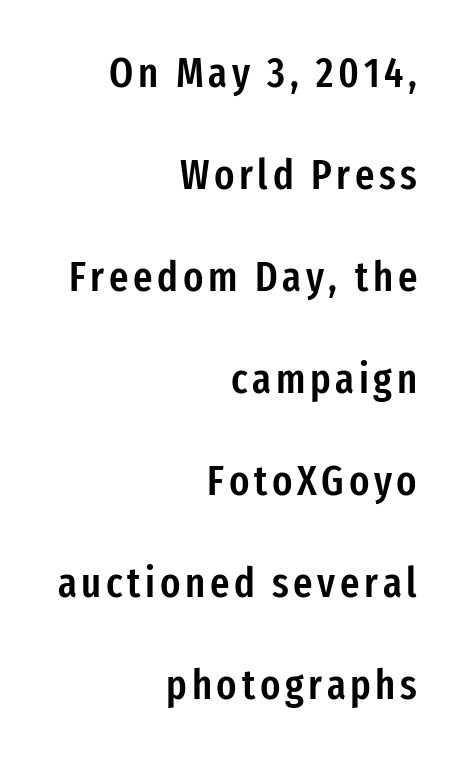
Set as a demibold, roughly 600 on the weight scale. Rendered with straight, roman letterforms. If you measured baseline to baseline, you'd find a long distance. Glance below the letters and you will spot only blank space.
